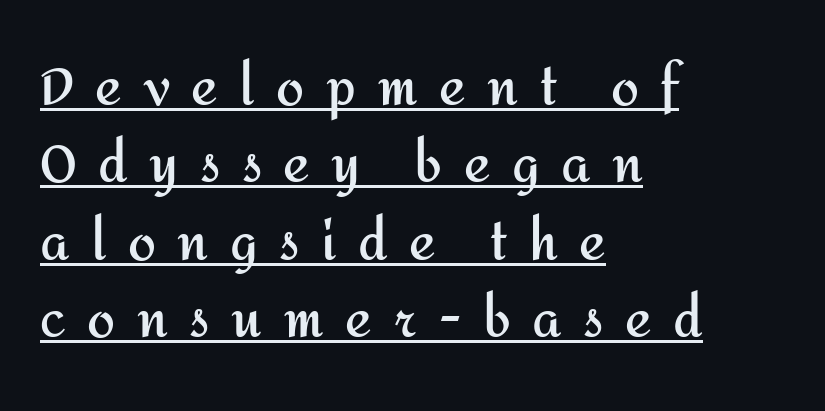
{"serif": "no", "italic": "no", "bold": "yes", "weight": "semibold", "width": "normal", "stroke_contrast": "medium", "x_height": "medium", "monospaced": "no", "underline": "yes", "align": "left", "line_spacing": "normal", "line_spacing_ratio": 1.55, "letter_spacing": "wide", "letter_spacing_em": 0.43, "glyph_px": 50}
